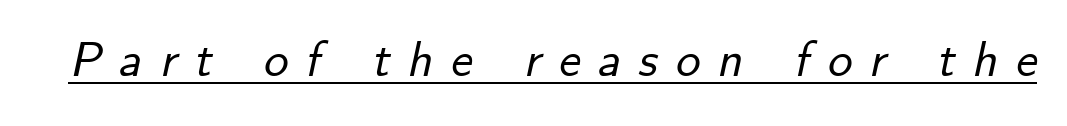
Q: Is the text italic (slanted)? A: Yes, it leans right by about 12 degrees.
Q: Is the text underlined? A: Yes.
Q: Is the spacing between letters normal or unusually wide? A: Unusually wide.
Q: Width (condensed, normal, or wide)? A: Normal.
Q: Stroke contrast? A: Low.
Q: x-height? A: Small.
Q: Monospaced? A: No.
